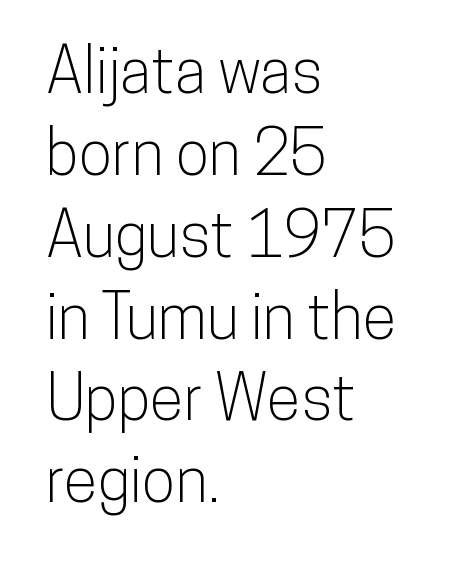
{"serif": "no", "italic": "no", "width": "condensed", "stroke_contrast": "low", "x_height": "medium", "monospaced": "no", "underline": "no", "align": "left", "line_spacing": "normal", "line_spacing_ratio": 1.32, "letter_spacing": "normal", "letter_spacing_em": 0.0, "glyph_px": 62}
